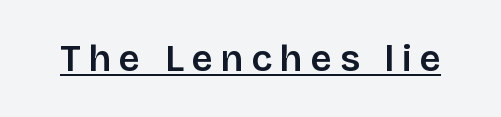
Q: Is the text bold? A: Semi-bold.
Q: Is the text italic (slanted)? A: No, it is upright.
Q: Is the typeface a serif or a sans-serif typeface? A: Sans-serif.
Q: Is the text underlined? A: Yes.
Q: Is the spacing between letters normal or unusually wide? A: Unusually wide.
Q: Width (condensed, normal, or wide)? A: Normal.
Q: Stroke contrast? A: Low.
Q: x-height? A: Large.
Q: Monospaced? A: No.
